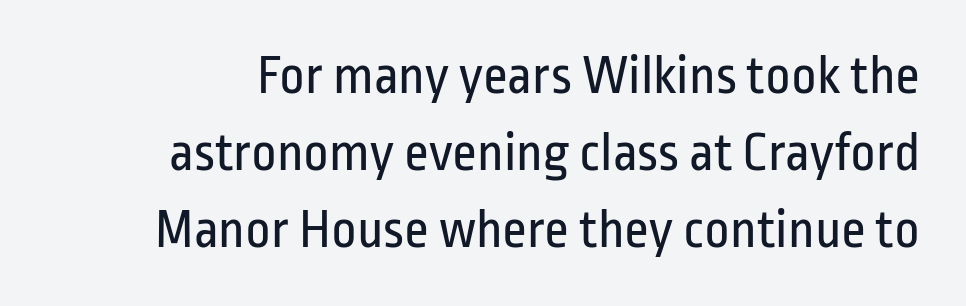
Q: Is the text bold? A: No.
Q: Is the text italic (slanted)? A: No, it is upright.
Q: Is the typeface a serif or a sans-serif typeface? A: Sans-serif.
Q: Is the text underlined? A: No.
Q: Is the spacing between letters normal or unusually wide? A: Normal.
Q: Is the spacing between lines tight, normal or loose? A: Normal.
Q: Width (condensed, normal, or wide)? A: Condensed.
Q: Stroke contrast? A: Low.
Q: x-height? A: Medium.
Q: Monospaced? A: No.
